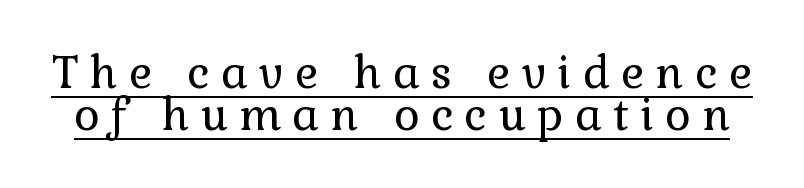
{"serif": "yes", "italic": "no", "bold": "no", "weight": "regular", "width": "normal", "x_height": "medium", "monospaced": "no", "underline": "yes", "line_spacing": "tight", "line_spacing_ratio": 0.96, "letter_spacing": "wide", "letter_spacing_em": 0.26, "glyph_px": 44}
